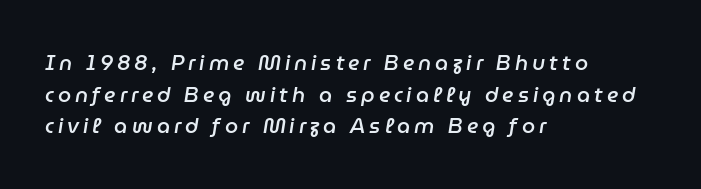
If you measured baseline to baseline, you'd find a middling distance. Slanted lettering throughout. I'd describe the lettering as semibold — firm but not a full bold. The lines are quadded left.
